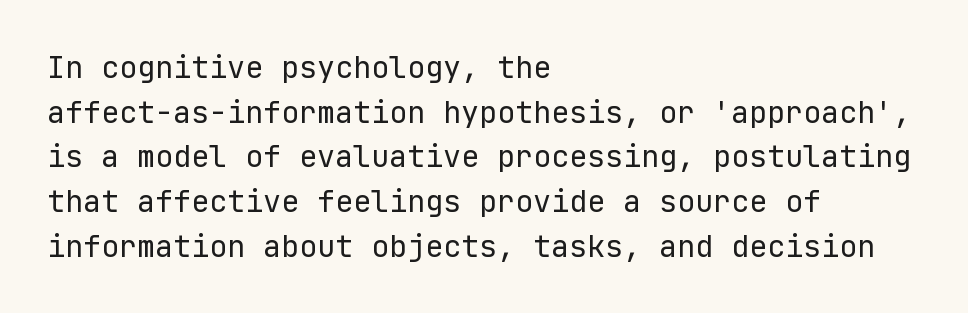
{"serif": "no", "italic": "no", "bold": "no", "weight": "regular", "width": "normal", "stroke_contrast": "low", "x_height": "medium", "underline": "no", "align": "left", "line_spacing": "normal", "line_spacing_ratio": 1.49, "letter_spacing": "normal", "letter_spacing_em": 0.0, "glyph_px": 30}
